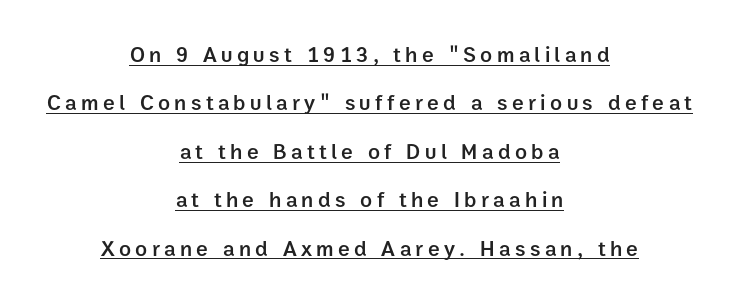
The image shows 22 px text type, upright; set centered, loose line spacing (2.2x), unusually wide letter spacing (+0.2 em), underlined.
